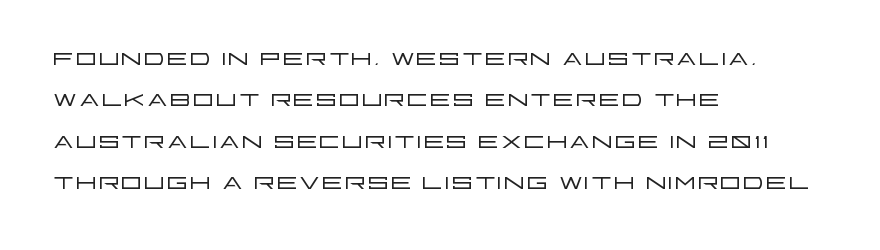
The image shows 34 px light, wide sans-serif type, upright; set left-aligned, line spacing 1.22x, normal letter spacing, not underlined; low stroke contrast and a large x-height.
